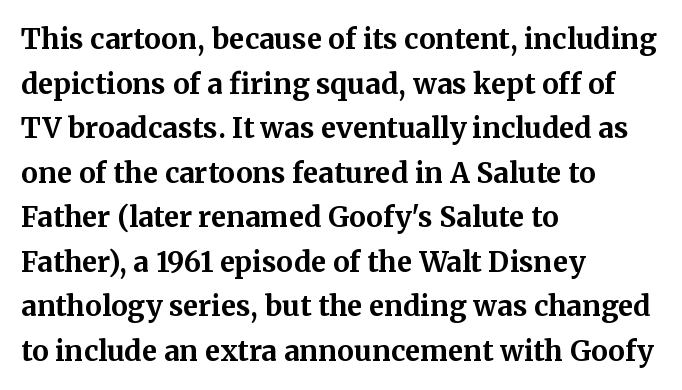
These lines are composed in type with serifs. Note the varied advance widths — an 'i' is clearly narrower than an 'm'. Interline gaps are of average width in this sample. Anything drawn beneath the words? Only blank space. Stroke thickness is high; the sample reads as a true bold.
